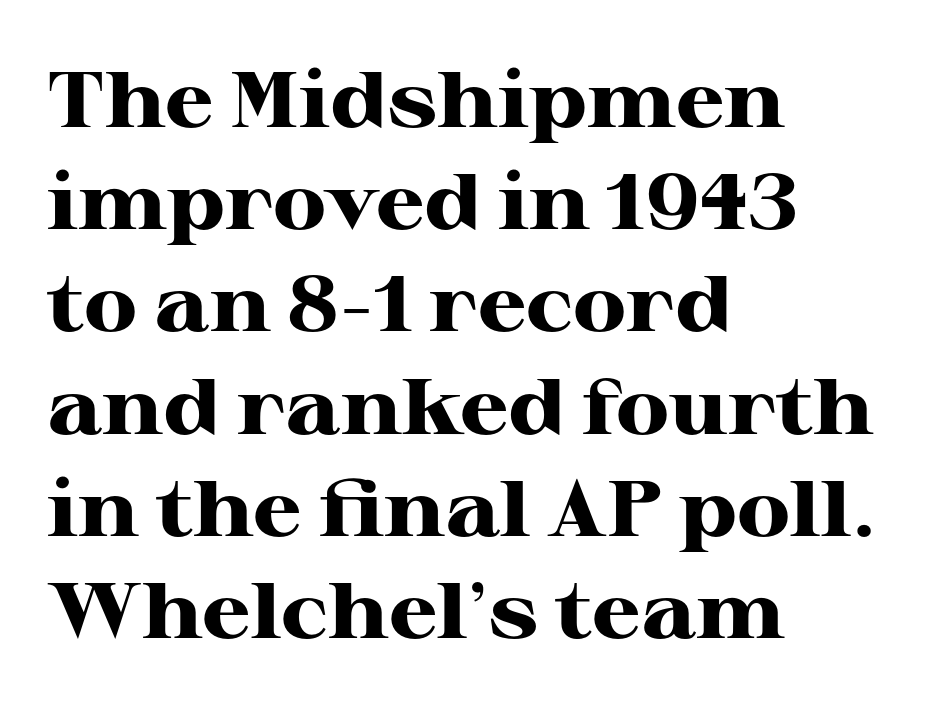
Standard letterfit; no display-style spreading of the glyphs. Descenders are the only things crossing below the line. The rendering uses a moderate line-height, typical for paragraphs. Proportional: the letters do not fall into vertical columns. Does the copy run flush right? No — it runs flush left.
